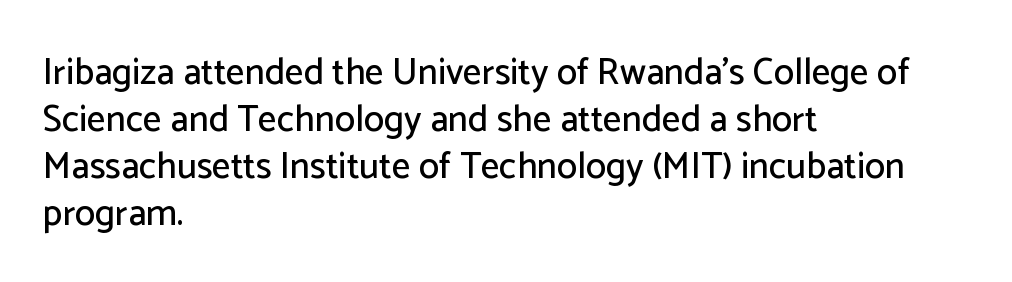
The image shows 37 px sans-serif type, upright; set left-aligned, normal line spacing (1.27x), normal letter spacing, not underlined; low stroke contrast and a medium x-height.
